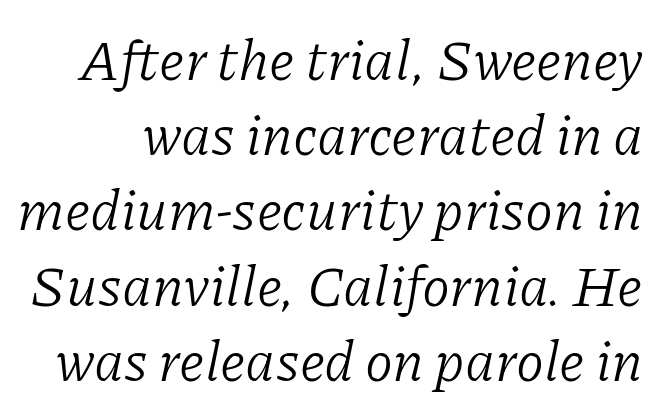
The image shows 57 px light serif type, italic (leaning right); set normal line spacing (1.32x), normal letter spacing, not underlined; low stroke contrast and a medium x-height.
